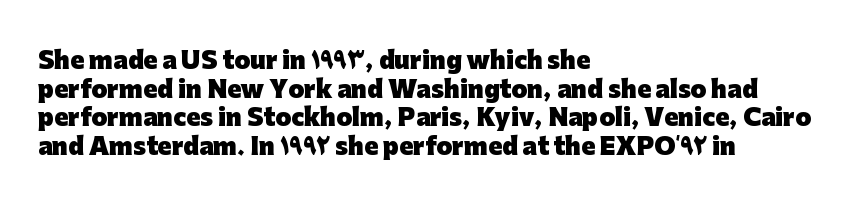
The image shows 23 px bold type, upright; set left-aligned, line spacing 1.24x, normal letter spacing, not underlined.
